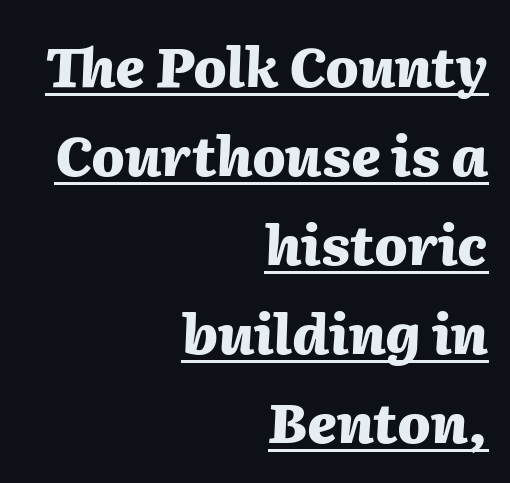
Q: Is the text bold? A: Yes.
Q: Is the text italic (slanted)? A: Yes, it leans right by about 2 degrees.
Q: Is the text underlined? A: Yes.
Q: How is the paragraph aligned? A: Right-aligned.
Q: Is the spacing between letters normal or unusually wide? A: Normal.
Q: Is the spacing between lines tight, normal or loose? A: Normal.
Q: Width (condensed, normal, or wide)? A: Normal.
Q: Stroke contrast? A: Medium.
Q: x-height? A: Medium.
Q: Monospaced? A: No.
